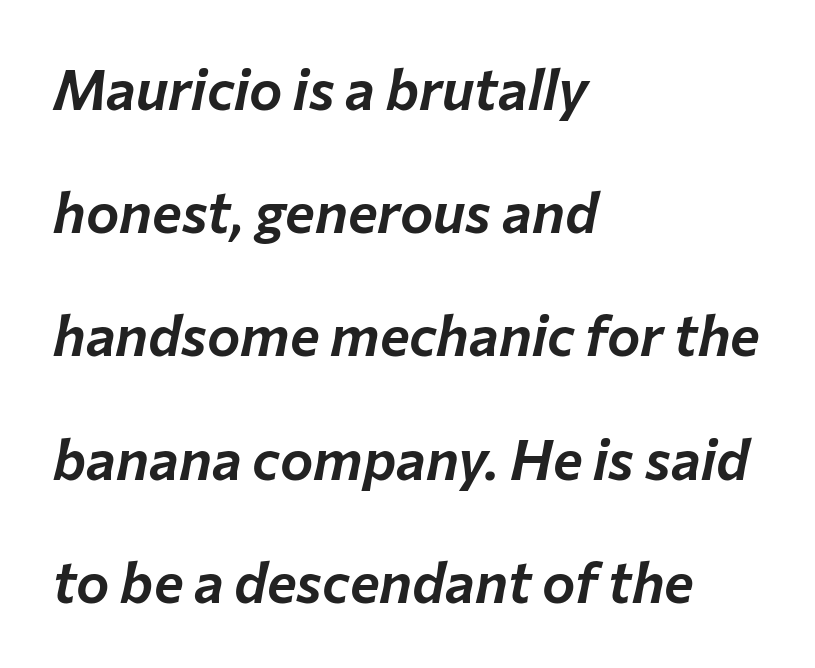
This is oblique type, the kind used for emphasis or titles. Any mark beneath the type? The region is blank. The text block is weighted toward the left margin, trailing off unevenly rightward. These lines are rendered in a variable-pitch font. Inter-character spacing is left at the font's built-in metrics.
